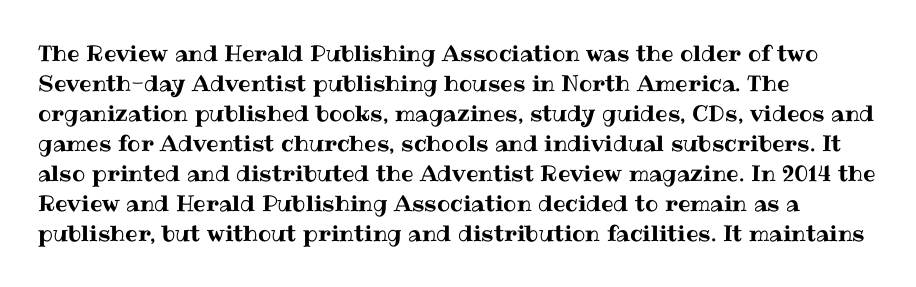
Decoration check: the copy has no underline. A roman cut, with each character standing at attention. The line-height multiplier appears to be the usual default. In CSS terms this would be text-align: left. Words appear dense and cohesive because spacing is normal.
